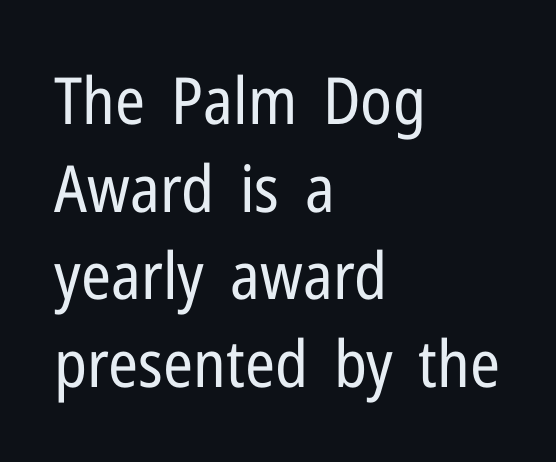
Q: Is the text bold? A: No.
Q: Is the text italic (slanted)? A: No, it is upright.
Q: Is the typeface a serif or a sans-serif typeface? A: Sans-serif.
Q: Is the text underlined? A: No.
Q: How is the paragraph aligned? A: Left-aligned.
Q: Is the spacing between letters normal or unusually wide? A: Normal.
Q: Is the spacing between lines tight, normal or loose? A: Normal.
Q: Width (condensed, normal, or wide)? A: Condensed.
Q: Stroke contrast? A: Low.
Q: x-height? A: Medium.
Q: Monospaced? A: No.
